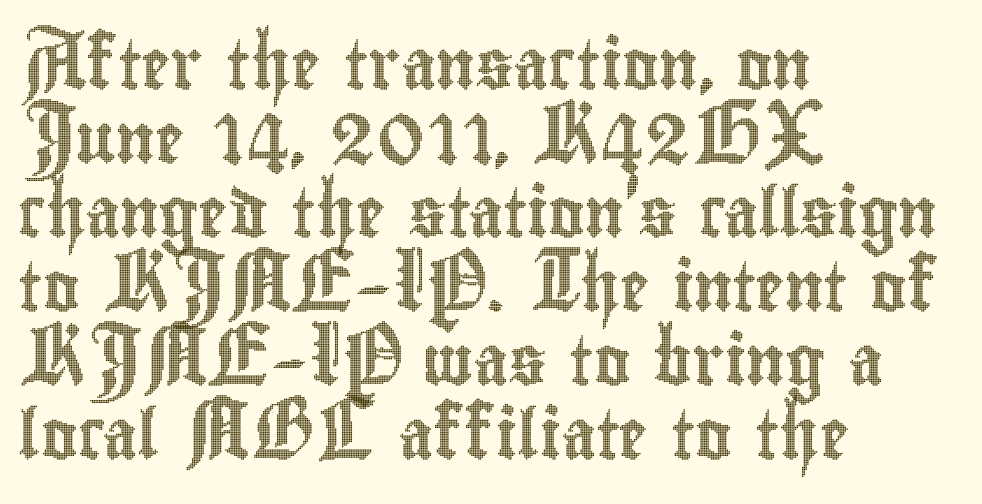
{"italic": "no", "width": "condensed", "x_height": "small", "monospaced": "no", "underline": "no", "align": "left", "line_spacing": "normal", "line_spacing_ratio": 1.51, "letter_spacing": "normal", "letter_spacing_em": 0.0, "glyph_px": 49}
